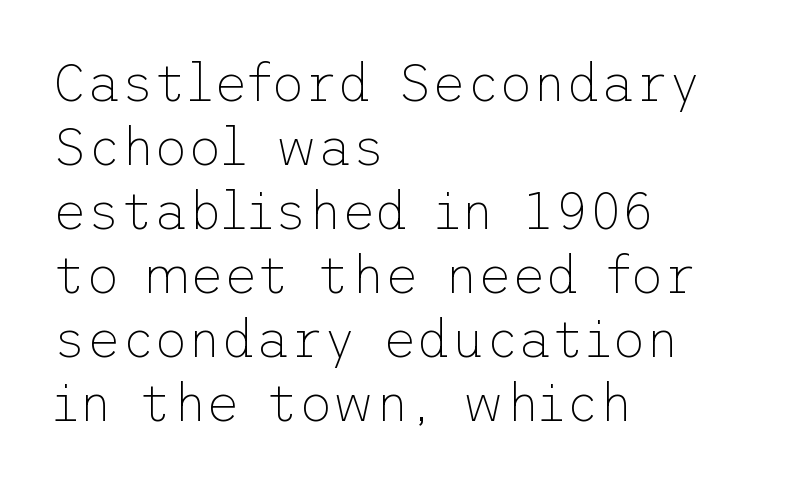
The image shows 52 px thin sans-serif type, upright; set left-aligned, line spacing 1.23x, normal letter spacing, not underlined; low stroke contrast and a medium x-height.
